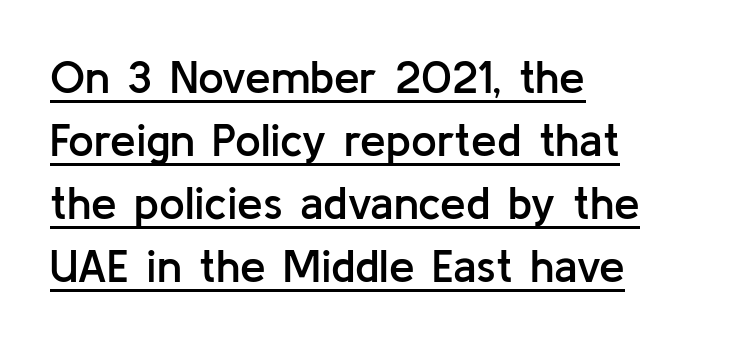
Notice how the stems are strictly vertical — no italics here. A baseline rule has been typeset under these characters. Summary of weight: moderately heavy, a semibold. Glyph-to-glyph distance matches everyday printed text. Note the varied advance widths — an 'i' is clearly narrower than an 'm'.
